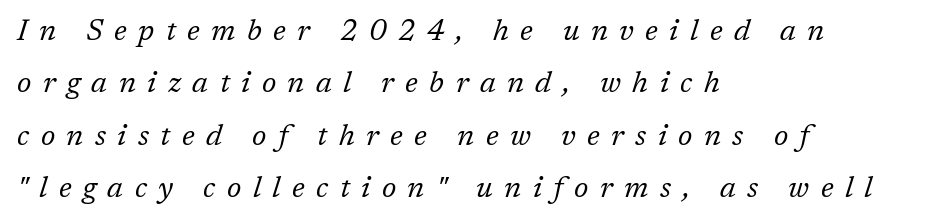
Unbolded letterforms with no extra heft. Slant detected: the letters are inclined. Here the designer chose a conventional face with non-uniform glyph widths. Honestly, there is no underline to notice here at all. The letterforms stand isolated, each surrounded by extra space. The paragraph shown leans on its left margin.
